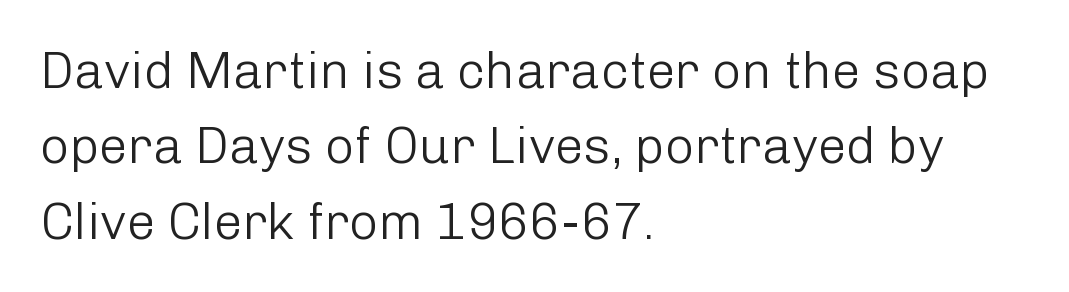
Q: Is the text bold? A: No.
Q: Is the text italic (slanted)? A: No, it is upright.
Q: Is the typeface a serif or a sans-serif typeface? A: Sans-serif.
Q: Is the text underlined? A: No.
Q: How is the paragraph aligned? A: Left-aligned.
Q: Is the spacing between letters normal or unusually wide? A: Normal.
Q: Is the spacing between lines tight, normal or loose? A: Normal.
Q: Width (condensed, normal, or wide)? A: Normal.
Q: Stroke contrast? A: Low.
Q: x-height? A: Medium.
Q: Monospaced? A: No.
